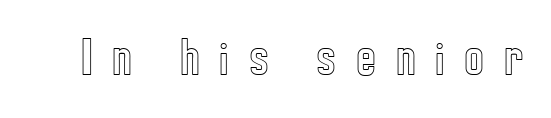
The image shows 42 px condensed type, upright; set unusually wide letter spacing (+0.47 em), not underlined; a medium x-height.
